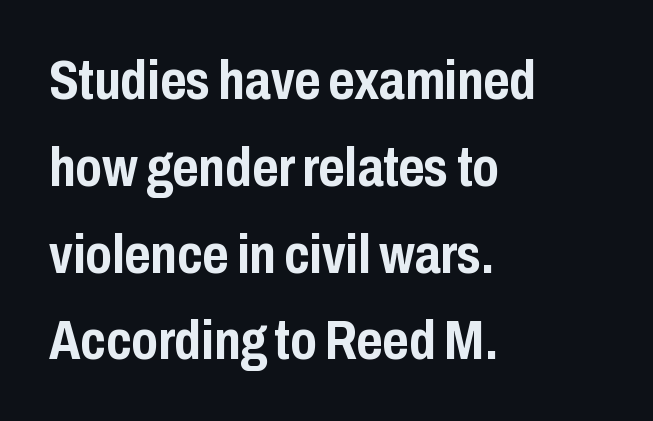
The image shows 56 px semibold, condensed sans-serif type, upright; set left-aligned, normal line spacing (1.55x), normal letter spacing, not underlined; low stroke contrast and a medium x-height.
